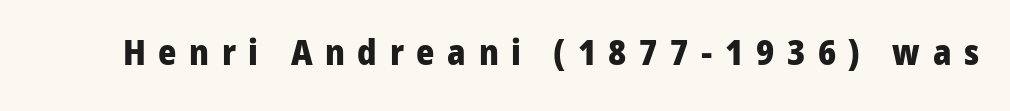
Q: Is the text bold? A: Yes.
Q: Is the text italic (slanted)? A: No, it is upright.
Q: Is the typeface a serif or a sans-serif typeface? A: Sans-serif.
Q: Is the text underlined? A: No.
Q: Is the spacing between letters normal or unusually wide? A: Unusually wide.
Q: Width (condensed, normal, or wide)? A: Normal.
Q: Stroke contrast? A: Low.
Q: x-height? A: Medium.
Q: Monospaced? A: No.
